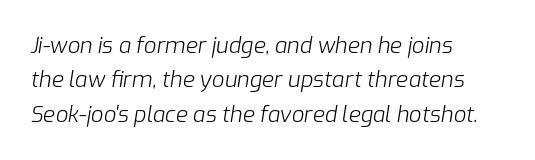
Q: Is the text bold? A: No.
Q: Is the text italic (slanted)? A: Yes, it leans right by about 9 degrees.
Q: Is the text underlined? A: No.
Q: How is the paragraph aligned? A: Left-aligned.
Q: Is the spacing between letters normal or unusually wide? A: Normal.
Q: Is the spacing between lines tight, normal or loose? A: Normal.
